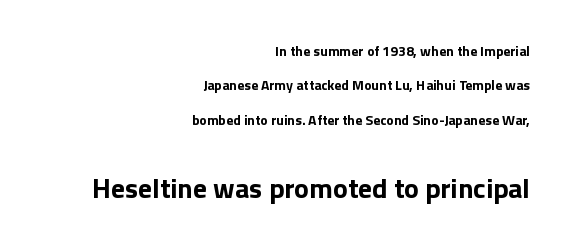
Q: Is the text bold? A: Yes.
Q: Is the text italic (slanted)? A: No, it is upright.
Q: Is the typeface a serif or a sans-serif typeface? A: Sans-serif.
Q: Is the text underlined? A: No.
Q: How is the paragraph aligned? A: Right-aligned.
Q: Is the spacing between letters normal or unusually wide? A: Normal.
Q: Is the spacing between lines tight, normal or loose? A: Loose.
Q: Which block of text is set in a larger size, the first (top) or the second (bottom)? A: The second (bottom) one.
Q: Width (condensed, normal, or wide)? A: Normal.
Q: x-height? A: Medium.
Q: Monospaced? A: No.
